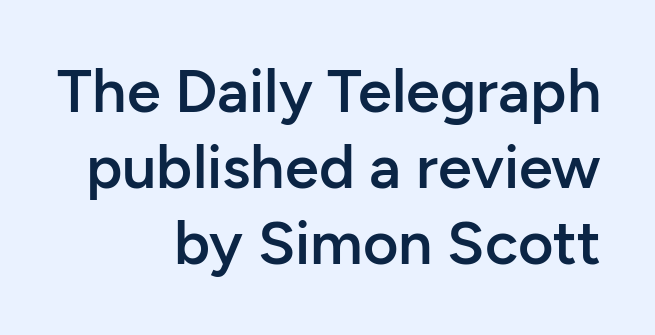
Q: Is the text bold? A: Semi-bold.
Q: Is the text italic (slanted)? A: No, it is upright.
Q: Is the typeface a serif or a sans-serif typeface? A: Sans-serif.
Q: Is the text underlined? A: No.
Q: How is the paragraph aligned? A: Right-aligned.
Q: Is the spacing between letters normal or unusually wide? A: Normal.
Q: Is the spacing between lines tight, normal or loose? A: Normal.
Q: Width (condensed, normal, or wide)? A: Normal.
Q: Stroke contrast? A: Low.
Q: x-height? A: Medium.
Q: Monospaced? A: No.
